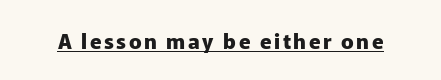
Do the letters lean? They stand straight. Compared with an ordinary text face, these strokes are far heavier — a full bold. Emphasis is given by a line drawn under the lettering.
